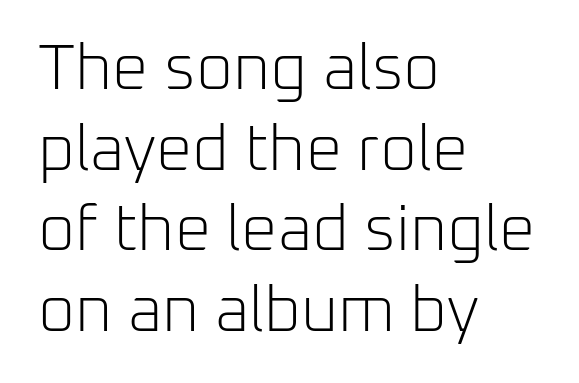
The image shows 64 px light sans-serif type, upright; set left-aligned, normal line spacing (1.26x), normal letter spacing, not underlined; low stroke contrast and a medium x-height.
